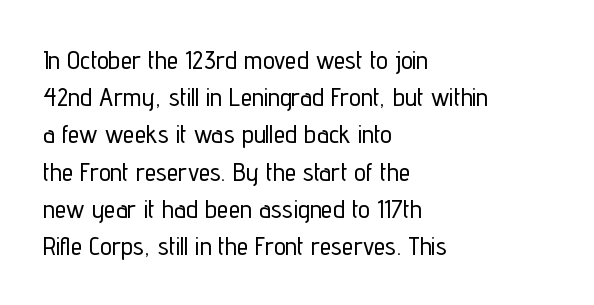
Q: Is the text italic (slanted)? A: No, it is upright.
Q: Is the text underlined? A: No.
Q: How is the paragraph aligned? A: Left-aligned.
Q: Is the spacing between letters normal or unusually wide? A: Normal.
Q: Is the spacing between lines tight, normal or loose? A: Normal.
